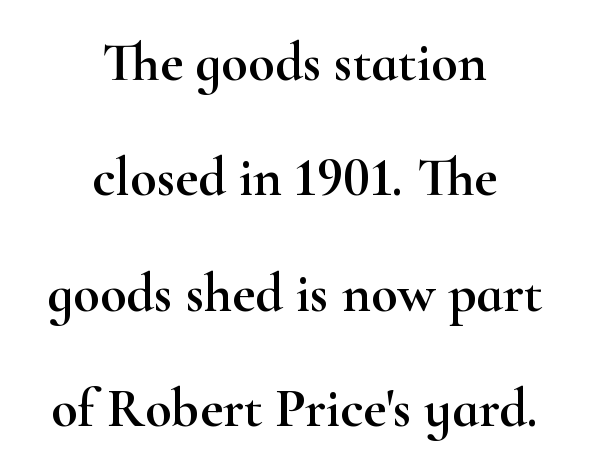
The image shows 55 px wide serif type, upright; set centered, loose line spacing (2.1x), normal letter spacing, not underlined; high stroke contrast and a small x-height.
